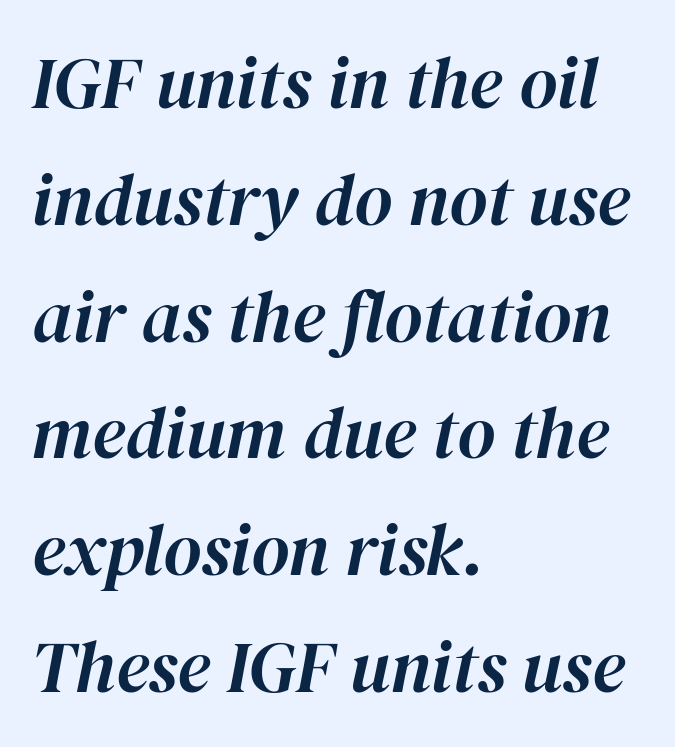
Q: Is the text italic (slanted)? A: Yes, it leans right by about 12 degrees.
Q: Is the text underlined? A: No.
Q: How is the paragraph aligned? A: Left-aligned.
Q: Is the spacing between letters normal or unusually wide? A: Normal.
Q: Is the spacing between lines tight, normal or loose? A: Normal.
Q: Width (condensed, normal, or wide)? A: Normal.
Q: Stroke contrast? A: High.
Q: x-height? A: Medium.
Q: Monospaced? A: No.
